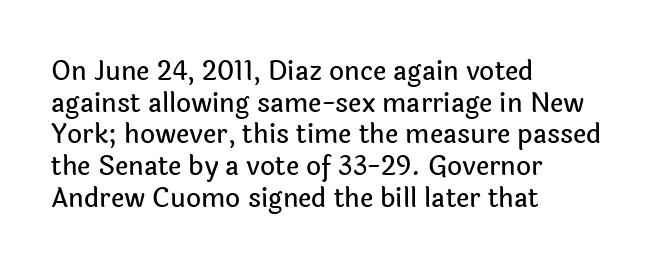
{"italic": "no", "underline": "no", "align": "left", "line_spacing_ratio": 1.22, "letter_spacing": "normal", "letter_spacing_em": 0.0, "glyph_px": 26}
